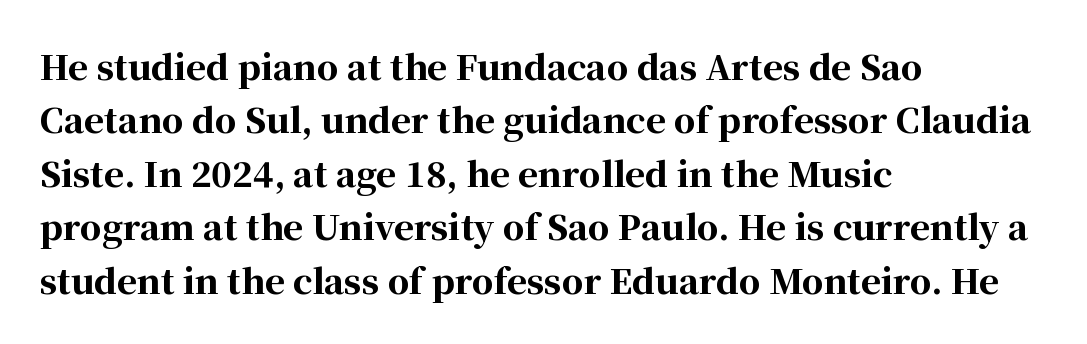
{"serif": "yes", "italic": "no", "bold": "yes", "weight": "bold", "width": "normal", "stroke_contrast": "high", "x_height": "medium", "monospaced": "no", "underline": "no", "align": "left", "line_spacing": "normal", "line_spacing_ratio": 1.57, "letter_spacing": "normal", "letter_spacing_em": 0.0, "glyph_px": 34}
